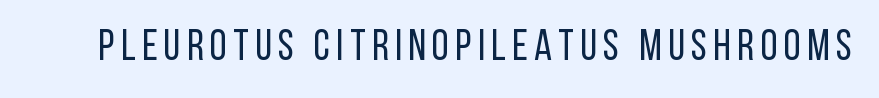
The image shows 43 px regular-weight, condensed sans-serif type, upright; set not underlined; low stroke contrast and a large x-height.
